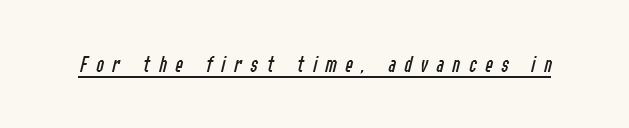
Nothing heavy about these letters — not bold at all. There is plenty of visible air inserted between adjacent glyphs. A typographer would call this underscored text. The axis of the letterforms is tilted away from vertical.
